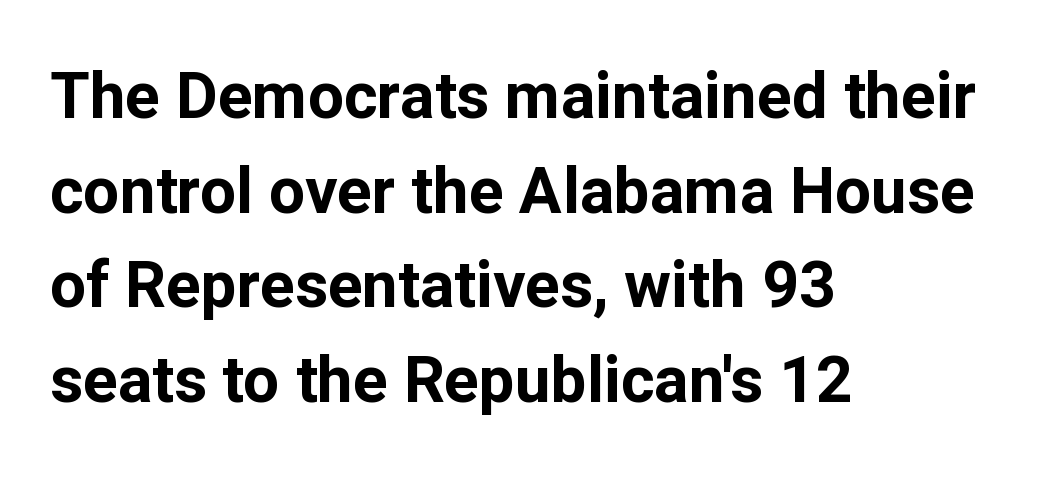
Is this a sans? Yes — the strokes have no serifs. Is the letter spacing exaggerated? No — it looks like the ordinary default. A typesetter would call this leading conventional body-copy spacing. Chunky letters — that's bold for sure. Note the varied advance widths — an 'i' is clearly narrower than an 'm'.
